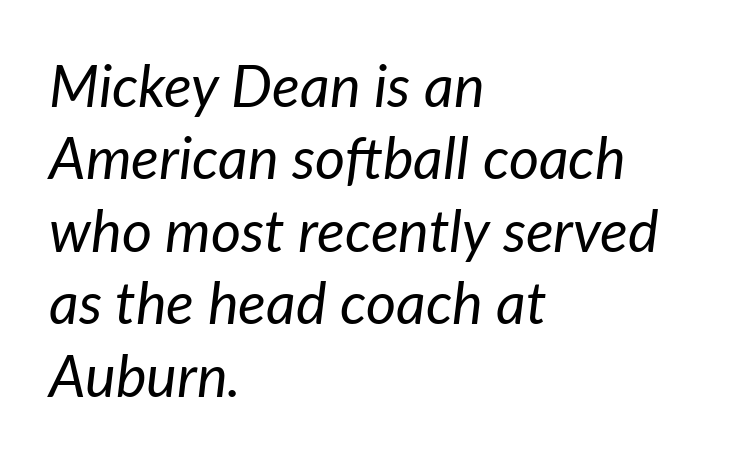
{"italic": "yes", "lean": "right", "slant_degrees": 7, "bold": "no", "weight": "regular", "width": "normal", "stroke_contrast": "low", "x_height": "medium", "monospaced": "no", "underline": "no", "align": "left", "line_spacing": "normal", "line_spacing_ratio": 1.25, "letter_spacing": "normal", "letter_spacing_em": 0.0, "glyph_px": 58}
